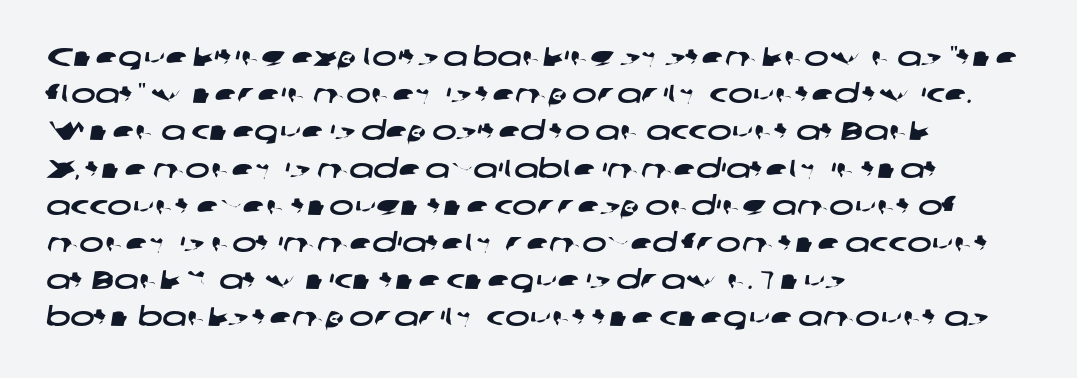
Q: Is the text underlined? A: No.
Q: How is the paragraph aligned? A: Left-aligned.
Q: Is the spacing between letters normal or unusually wide? A: Normal.
Q: Is the spacing between lines tight, normal or loose? A: Normal.
